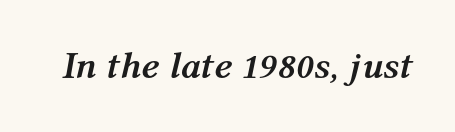
Q: Is the text bold? A: Yes.
Q: Is the text italic (slanted)? A: Yes, it leans right by about 12 degrees.
Q: Is the text underlined? A: No.
Q: Is the spacing between letters normal or unusually wide? A: Normal.
Q: Width (condensed, normal, or wide)? A: Normal.
Q: Stroke contrast? A: Medium.
Q: x-height? A: Medium.
Q: Monospaced? A: No.
